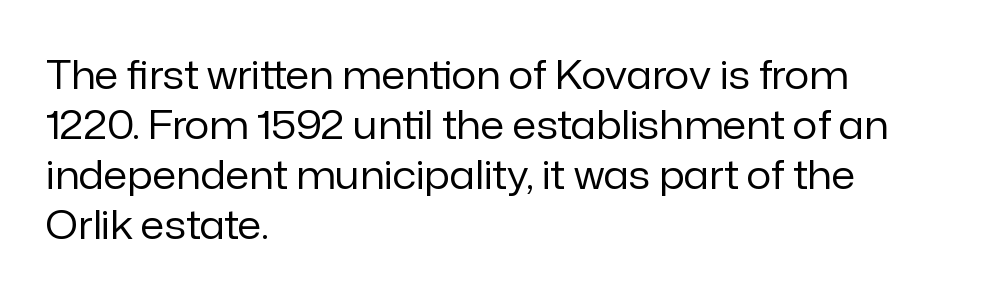
{"serif": "no", "italic": "no", "bold": "no", "weight": "regular", "width": "normal", "stroke_contrast": "low", "x_height": "medium", "monospaced": "no", "underline": "no", "align": "left", "line_spacing": "normal", "line_spacing_ratio": 1.28, "letter_spacing": "normal", "letter_spacing_em": 0.0, "glyph_px": 39}
